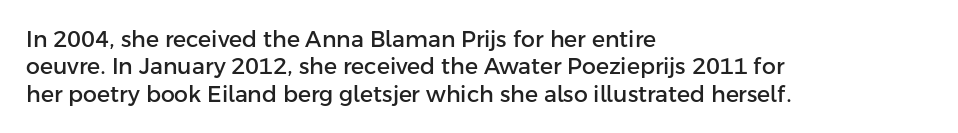
{"italic": "no", "underline": "no", "align": "left", "line_spacing_ratio": 1.24, "letter_spacing": "normal", "letter_spacing_em": 0.0, "glyph_px": 22}
